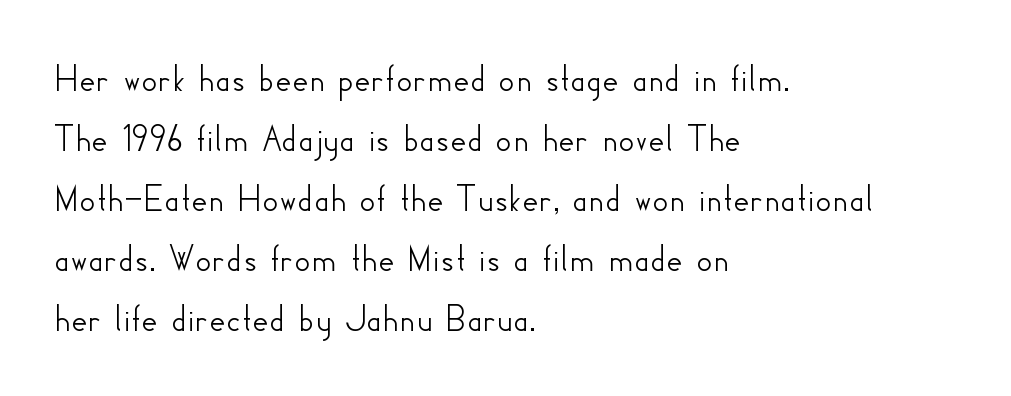
The glyphs in this specimen are sans serif. If you measured baseline to baseline, you'd find a middling distance. Note the varied advance widths — an 'i' is clearly narrower than an 'm'. Posture: vertical.
